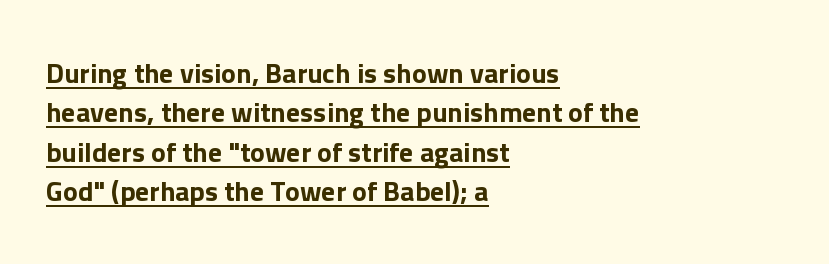
Q: Is the text italic (slanted)? A: No, it is upright.
Q: Is the typeface a serif or a sans-serif typeface? A: Sans-serif.
Q: Is the text underlined? A: Yes.
Q: How is the paragraph aligned? A: Left-aligned.
Q: Is the spacing between letters normal or unusually wide? A: Normal.
Q: Is the spacing between lines tight, normal or loose? A: Normal.
Q: Width (condensed, normal, or wide)? A: Normal.
Q: Stroke contrast? A: Low.
Q: x-height? A: Medium.
Q: Monospaced? A: No.
